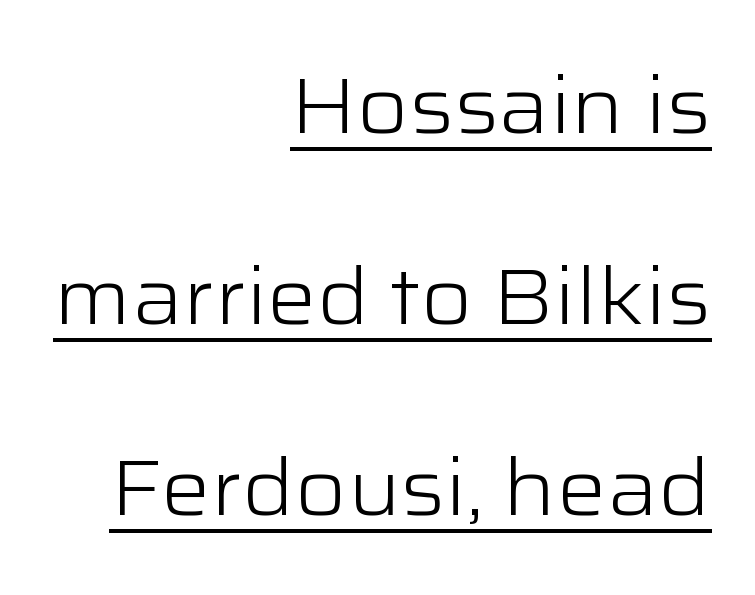
This sample is right-justified, so line beginnings fall wherever the words allow. Is there much room between lines? Yes — plenty of vertical air separates them. Stroke terminals: plain, sans-serif. Honestly, the underline is the first thing you notice here. Rendered with straight, roman letterforms. Stems and bowls with no extra thickness — not bold.
